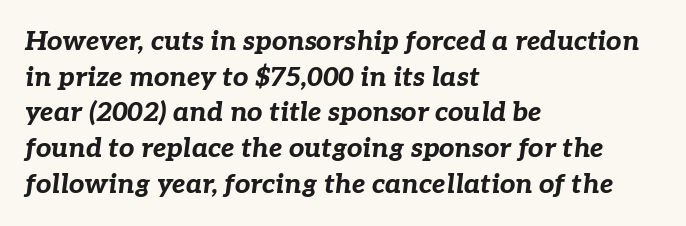
The image shows 27 px bold type, italic (leaning right); set left-aligned, normal line spacing (1.32x), normal letter spacing, not underlined.
